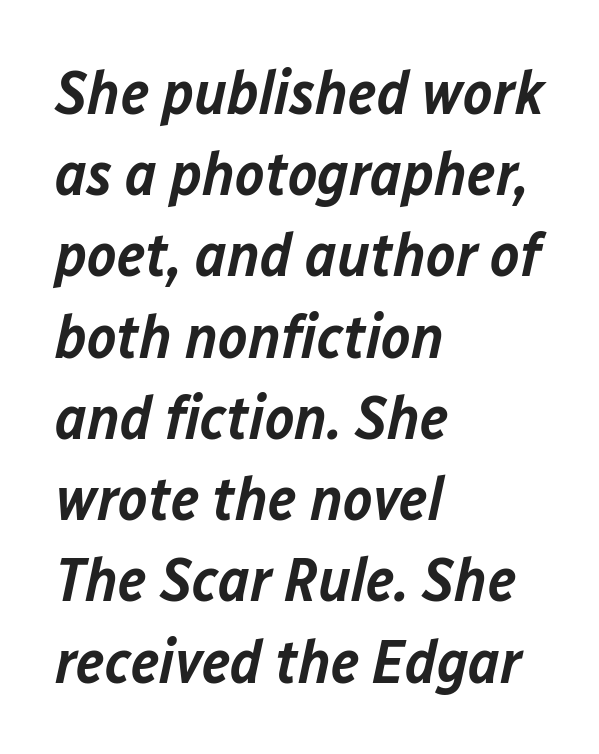
{"italic": "yes", "lean": "right", "slant_degrees": 12, "bold": "semi", "weight": "semibold", "width": "normal", "stroke_contrast": "low", "x_height": "medium", "monospaced": "no", "underline": "no", "align": "left", "line_spacing": "normal", "line_spacing_ratio": 1.31, "letter_spacing": "normal", "letter_spacing_em": 0.0, "glyph_px": 62}
